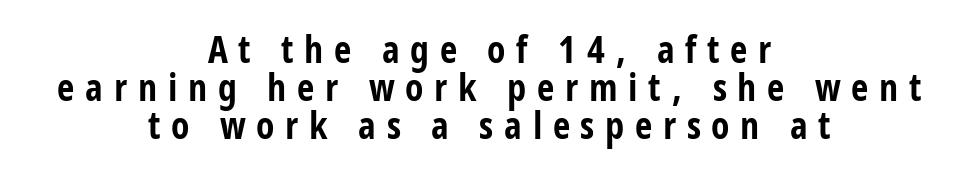
The typeface chosen for these lines omits serifs. Characters follow at a spacing far wider than the type designer built in. The rendering positions every line midway between the sides. Rows of type sit shoulder to shoulder in the vertical direction.
